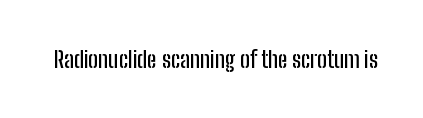
Q: Is the text italic (slanted)? A: No, it is upright.
Q: Is the text underlined? A: No.
Q: Is the spacing between letters normal or unusually wide? A: Normal.
